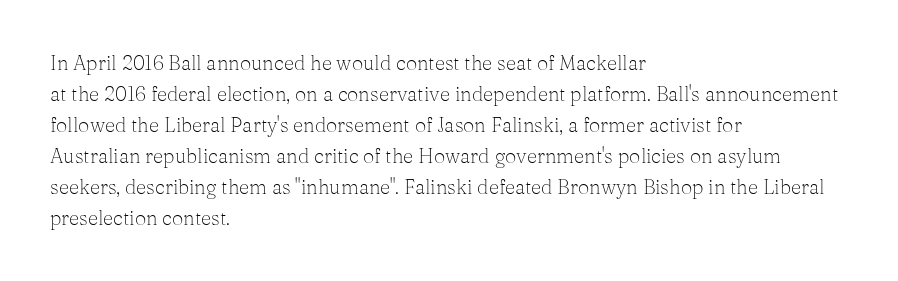
{"italic": "no", "bold": "no", "underline": "no", "align": "left", "line_spacing": "normal", "line_spacing_ratio": 1.55, "letter_spacing": "normal", "letter_spacing_em": 0.0, "glyph_px": 20}
